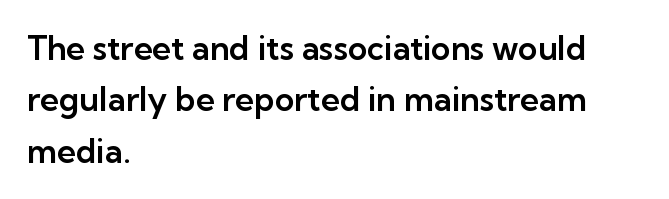
Q: Is the text italic (slanted)? A: No, it is upright.
Q: Is the typeface a serif or a sans-serif typeface? A: Sans-serif.
Q: Is the text underlined? A: No.
Q: How is the paragraph aligned? A: Left-aligned.
Q: Is the spacing between letters normal or unusually wide? A: Normal.
Q: Is the spacing between lines tight, normal or loose? A: Normal.
Q: Width (condensed, normal, or wide)? A: Normal.
Q: Stroke contrast? A: Low.
Q: x-height? A: Medium.
Q: Monospaced? A: No.
